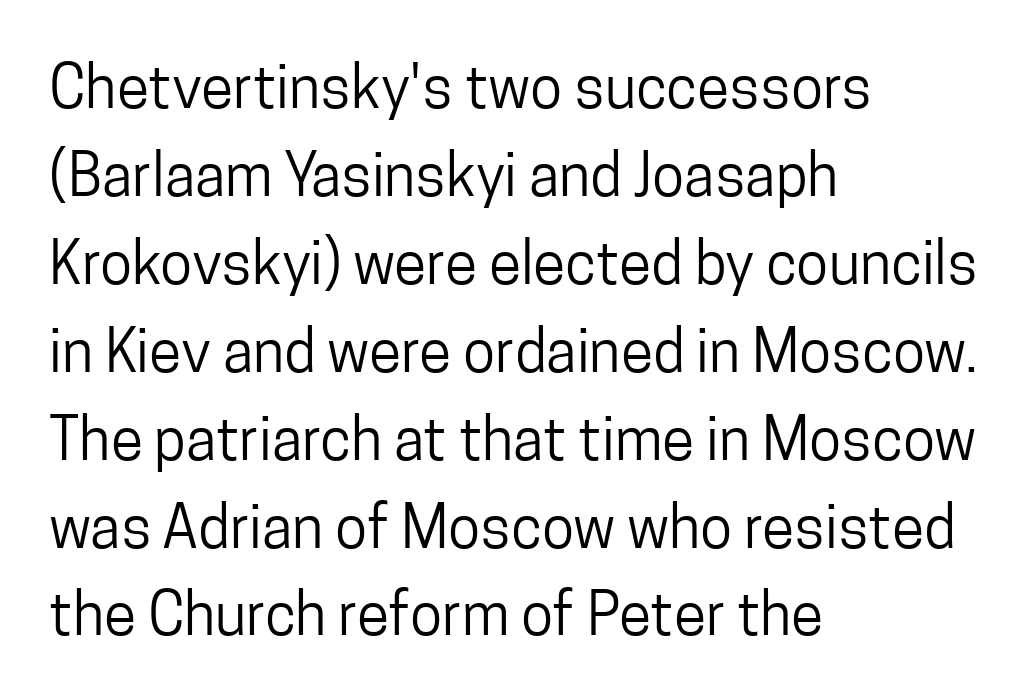
Q: Is the text bold? A: No.
Q: Is the text italic (slanted)? A: No, it is upright.
Q: Is the typeface a serif or a sans-serif typeface? A: Sans-serif.
Q: Is the text underlined? A: No.
Q: How is the paragraph aligned? A: Left-aligned.
Q: Is the spacing between letters normal or unusually wide? A: Normal.
Q: Is the spacing between lines tight, normal or loose? A: Normal.
Q: Width (condensed, normal, or wide)? A: Condensed.
Q: Stroke contrast? A: Low.
Q: x-height? A: Medium.
Q: Monospaced? A: No.
